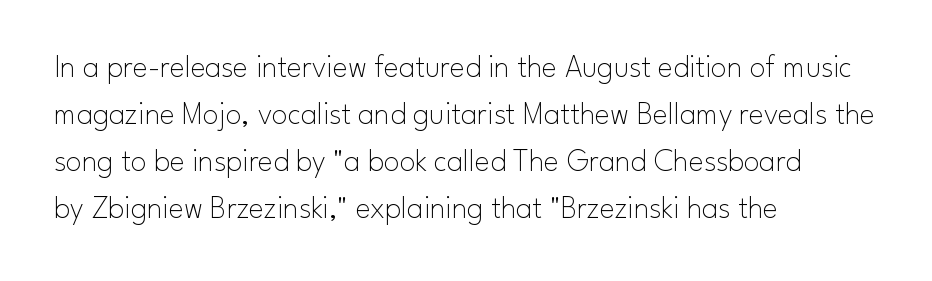
{"serif": "no", "italic": "no", "bold": "no", "weight": "thin", "width": "normal", "stroke_contrast": "low", "x_height": "small", "monospaced": "no", "underline": "no", "align": "left", "line_spacing": "normal", "line_spacing_ratio": 1.47, "letter_spacing": "normal", "letter_spacing_em": 0.0, "glyph_px": 32}
